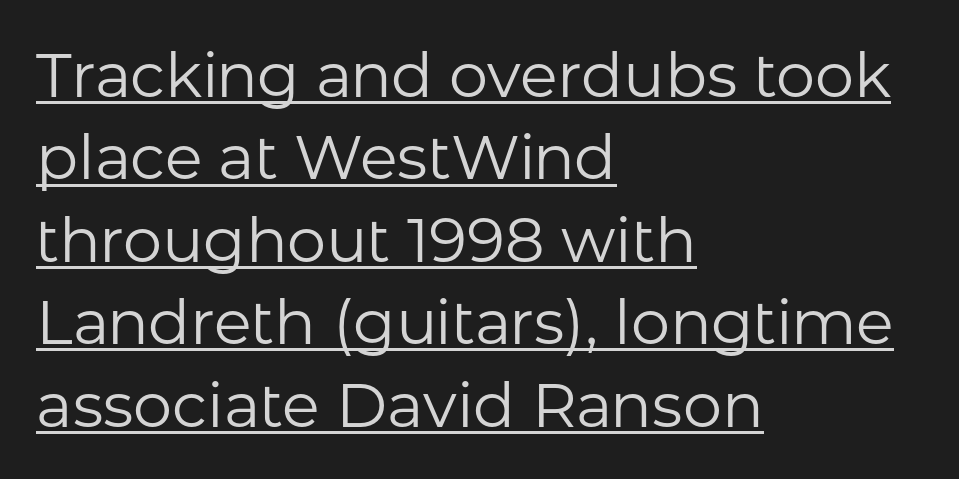
Q: Is the text bold? A: No.
Q: Is the text italic (slanted)? A: No, it is upright.
Q: Is the typeface a serif or a sans-serif typeface? A: Sans-serif.
Q: Is the text underlined? A: Yes.
Q: How is the paragraph aligned? A: Left-aligned.
Q: Is the spacing between letters normal or unusually wide? A: Normal.
Q: Is the spacing between lines tight, normal or loose? A: Normal.
Q: Width (condensed, normal, or wide)? A: Normal.
Q: Stroke contrast? A: Low.
Q: x-height? A: Medium.
Q: Monospaced? A: No.
